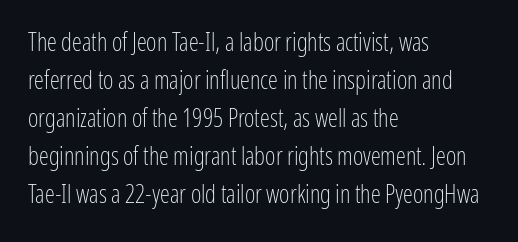
The font's upright variant was chosen for this text. The specimen omits any rule beneath the text block's lines. All the whitespace from short lines collects on the right. Tracking here is standard; glyphs follow each other at the usual distance.
